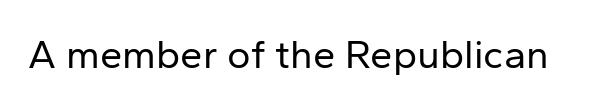
The image shows 40 px regular-weight sans-serif type, upright; set normal letter spacing, not underlined; low stroke contrast and a medium x-height.
